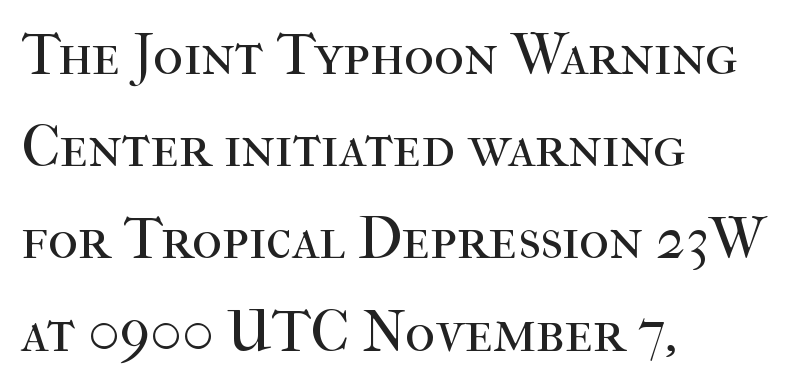
{"serif": "yes", "italic": "no", "bold": "no", "weight": "regular", "width": "normal", "stroke_contrast": "high", "x_height": "medium", "monospaced": "no", "underline": "no", "align": "left", "line_spacing": "normal", "line_spacing_ratio": 1.59, "letter_spacing": "normal", "letter_spacing_em": 0.0, "glyph_px": 58}
